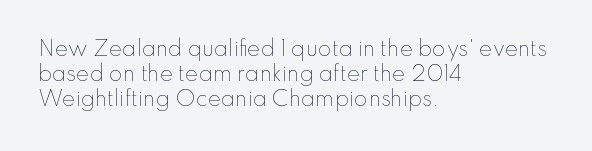
{"italic": "no", "bold": "no", "underline": "no", "align": "left", "line_spacing": "normal", "line_spacing_ratio": 1.26, "letter_spacing": "normal", "letter_spacing_em": 0.0, "glyph_px": 20}
